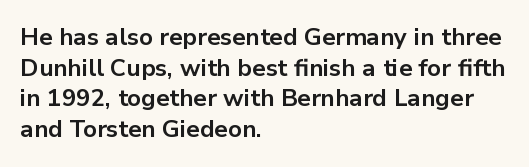
Q: Is the text bold? A: Yes.
Q: Is the text italic (slanted)? A: No, it is upright.
Q: Is the text underlined? A: No.
Q: How is the paragraph aligned? A: Left-aligned.
Q: Is the spacing between letters normal or unusually wide? A: Normal.
Q: Is the spacing between lines tight, normal or loose? A: Normal.
